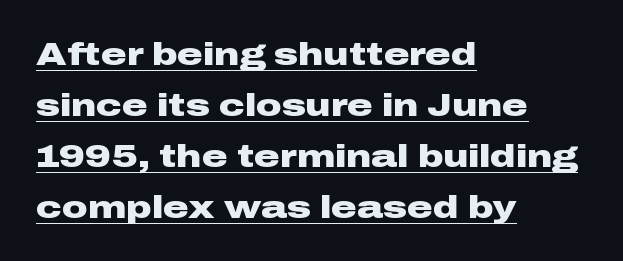
The letters sit at their default tracking, neither squeezed nor spread. Varying glyph widths throughout — classic text-font behaviour. This sample carries an underscore along the baseline area. Caption: multi-line text, flush left, ragged right. Does the leading feel generous? No, just average. Are there feet on the stems? There aren't — it's a sans.
